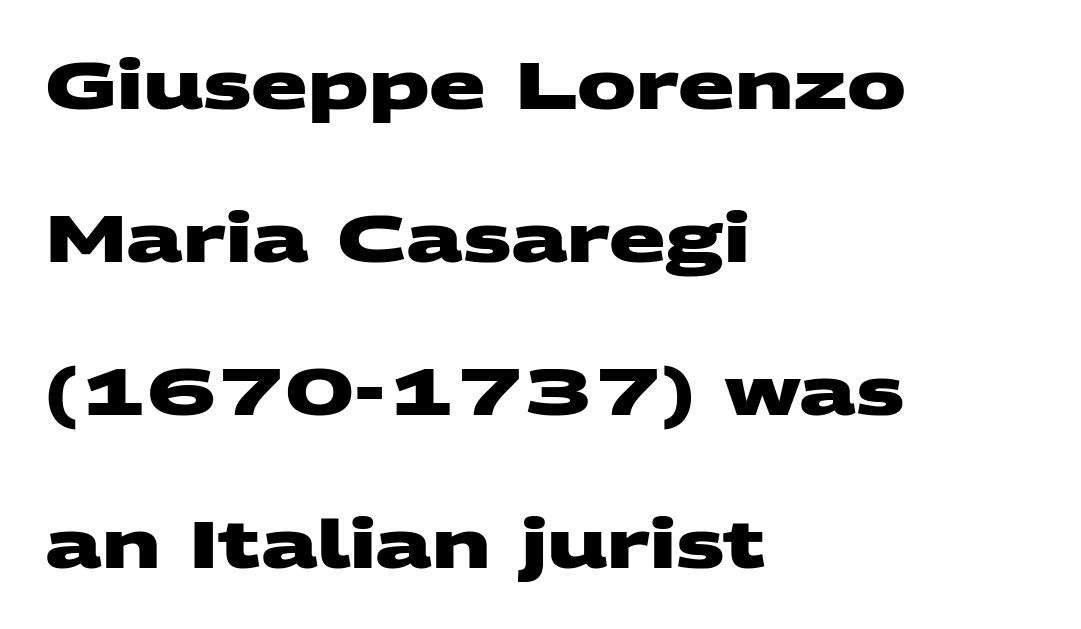
The image shows 66 px heavy, wide sans-serif type; set left-aligned, loose line spacing (2.32x), normal letter spacing, not underlined; medium stroke contrast and a large x-height.
